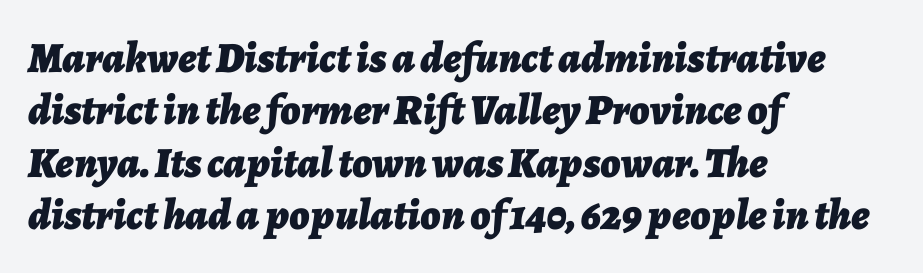
{"italic": "yes", "lean": "right", "slant_degrees": 7, "bold": "yes", "weight": "bold", "width": "normal", "stroke_contrast": "low", "x_height": "medium", "monospaced": "no", "underline": "no", "align": "left", "line_spacing_ratio": 1.22, "letter_spacing": "normal", "letter_spacing_em": 0.0, "glyph_px": 43}
